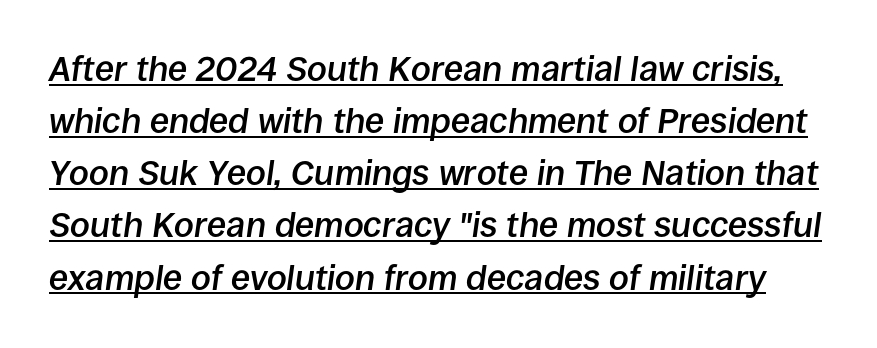
The image shows 35 px semibold type, italic (leaning right); set normal line spacing (1.49x), normal letter spacing, underlined; low stroke contrast and a large x-height.
